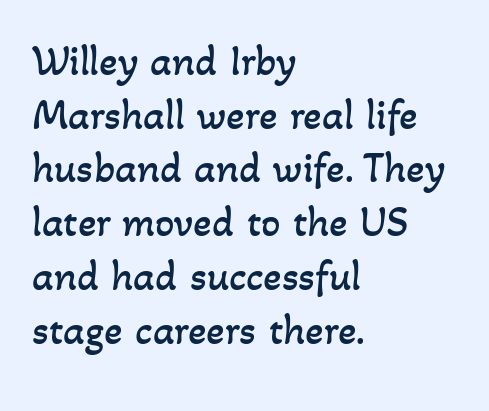
{"bold": "no", "weight": "regular", "width": "normal", "stroke_contrast": "low", "x_height": "small", "monospaced": "no", "underline": "no", "align": "left", "line_spacing": "normal", "line_spacing_ratio": 1.25, "letter_spacing": "normal", "letter_spacing_em": 0.0, "glyph_px": 43}
